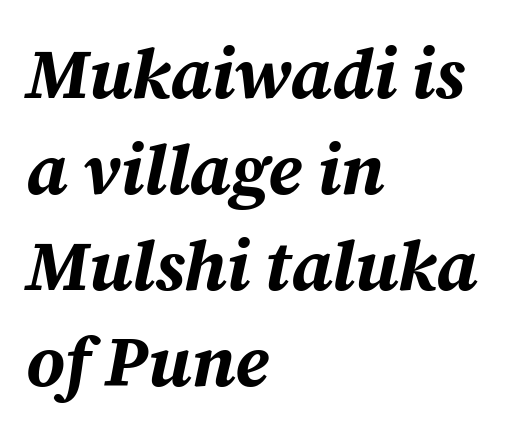
Q: Is the text bold? A: Yes.
Q: Is the text italic (slanted)? A: Yes, it leans right by about 12 degrees.
Q: Is the text underlined? A: No.
Q: How is the paragraph aligned? A: Left-aligned.
Q: Is the spacing between letters normal or unusually wide? A: Normal.
Q: Is the spacing between lines tight, normal or loose? A: Normal.
Q: Width (condensed, normal, or wide)? A: Normal.
Q: Stroke contrast? A: Medium.
Q: x-height? A: Medium.
Q: Monospaced? A: No.
